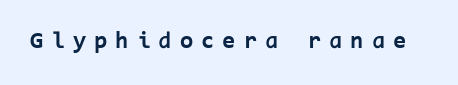
Q: Is the text bold? A: Yes.
Q: Is the text italic (slanted)? A: No, it is upright.
Q: Is the text underlined? A: No.
Q: Is the spacing between letters normal or unusually wide? A: Unusually wide.
